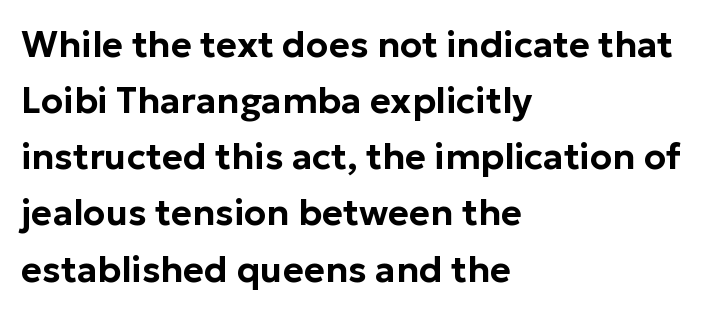
The specimen omits any rule beneath the text block's lines. Standard letterfit; no display-style spreading of the glyphs. Unlike italic type, these characters show no tilt at all. A typesetter would call this proportional, since set widths differ per character. Rows of type keep a routine distance in the vertical direction. Is the block centered? No — it sits flush against the left margin.
